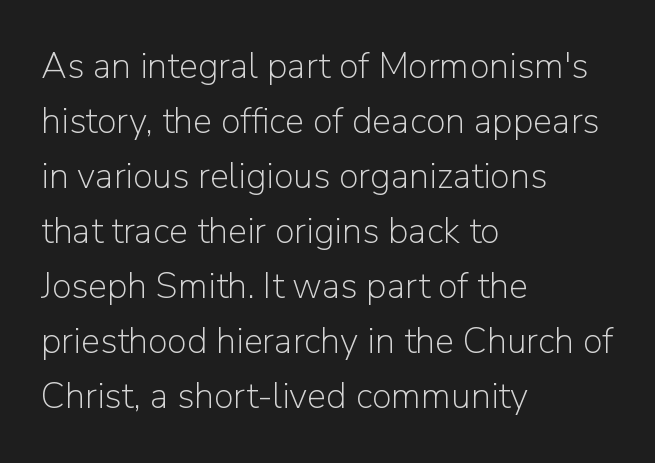
Q: Is the text bold? A: No.
Q: Is the text italic (slanted)? A: No, it is upright.
Q: Is the typeface a serif or a sans-serif typeface? A: Sans-serif.
Q: Is the text underlined? A: No.
Q: How is the paragraph aligned? A: Left-aligned.
Q: Is the spacing between letters normal or unusually wide? A: Normal.
Q: Is the spacing between lines tight, normal or loose? A: Normal.
Q: Width (condensed, normal, or wide)? A: Normal.
Q: Stroke contrast? A: Low.
Q: x-height? A: Medium.
Q: Monospaced? A: No.
